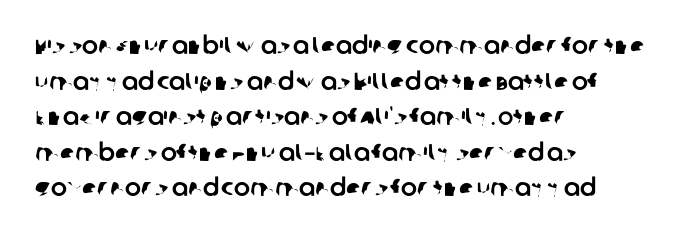
Q: Is the text underlined? A: No.
Q: How is the paragraph aligned? A: Left-aligned.
Q: Is the spacing between letters normal or unusually wide? A: Normal.
Q: Is the spacing between lines tight, normal or loose? A: Normal.
